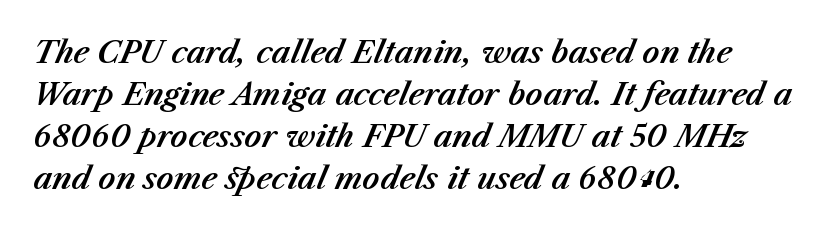
In terms of posture, this sample is oblique. The space directly below the letters is spotless. Varying glyph widths throughout — classic text-font behaviour. Left-aligned paragraph, ragged on the right. Reading down the column, the eye jumps a familiar distance to each next line. The letters sit at their default tracking, neither squeezed nor spread.
